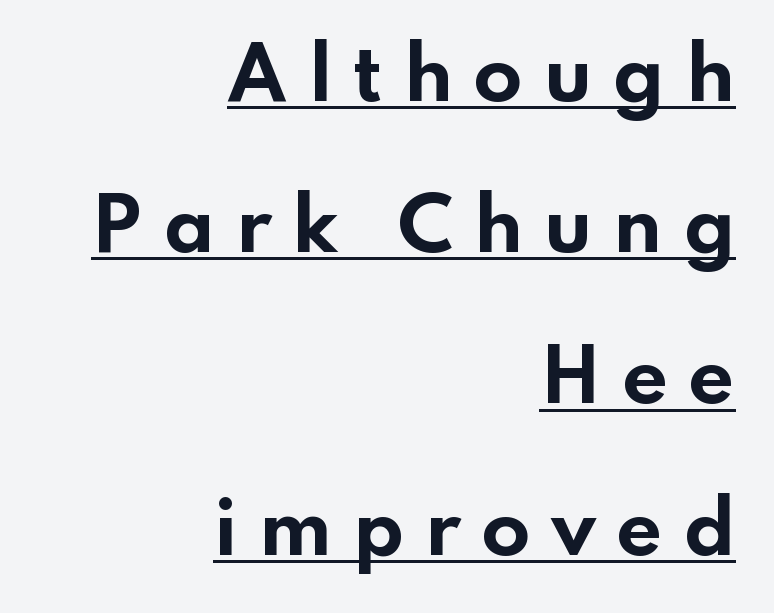
The image shows 72 px bold, wide sans-serif type, upright; set right-aligned, loose line spacing (2.1x), unusually wide letter spacing (+0.28 em), underlined; low stroke contrast and a small x-height.
